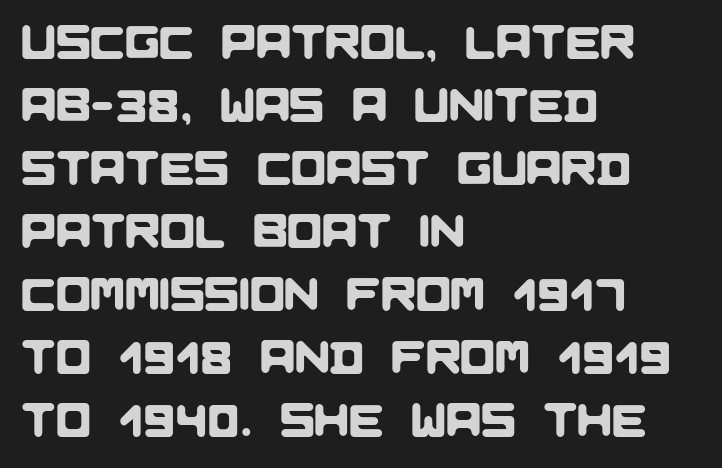
Regarding serifs, this sample does without them. Just letters on the line, the space beneath them empty. The ragged edge is on the right, which tells us the setting is flush left. Think of a printed novel: that variable character pitch is what you see here. Whoever set this chose a conventional vertical rhythm.
